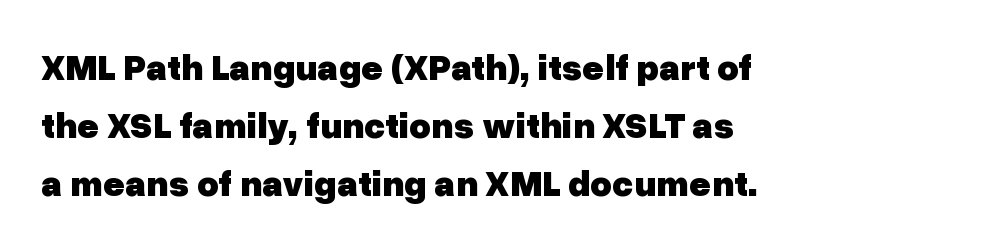
These lines are composed in type without serifs. The glyphs are unaccompanied by any horizontal stroke below them. All the whitespace from short lines collects on the right. Upright lettering throughout.
